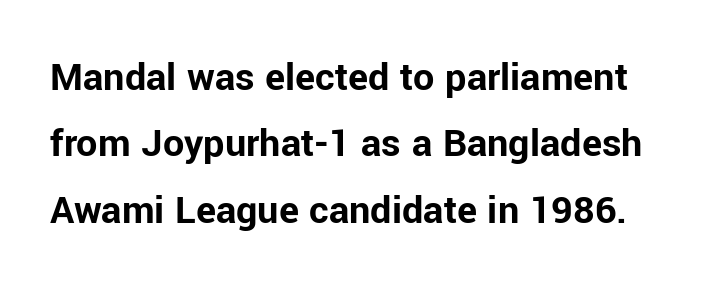
Q: Is the text bold? A: Yes.
Q: Is the text italic (slanted)? A: No, it is upright.
Q: Is the typeface a serif or a sans-serif typeface? A: Sans-serif.
Q: Is the text underlined? A: No.
Q: Is the spacing between letters normal or unusually wide? A: Normal.
Q: Is the spacing between lines tight, normal or loose? A: Normal.
Q: Width (condensed, normal, or wide)? A: Normal.
Q: Stroke contrast? A: Low.
Q: x-height? A: Medium.
Q: Monospaced? A: No.
